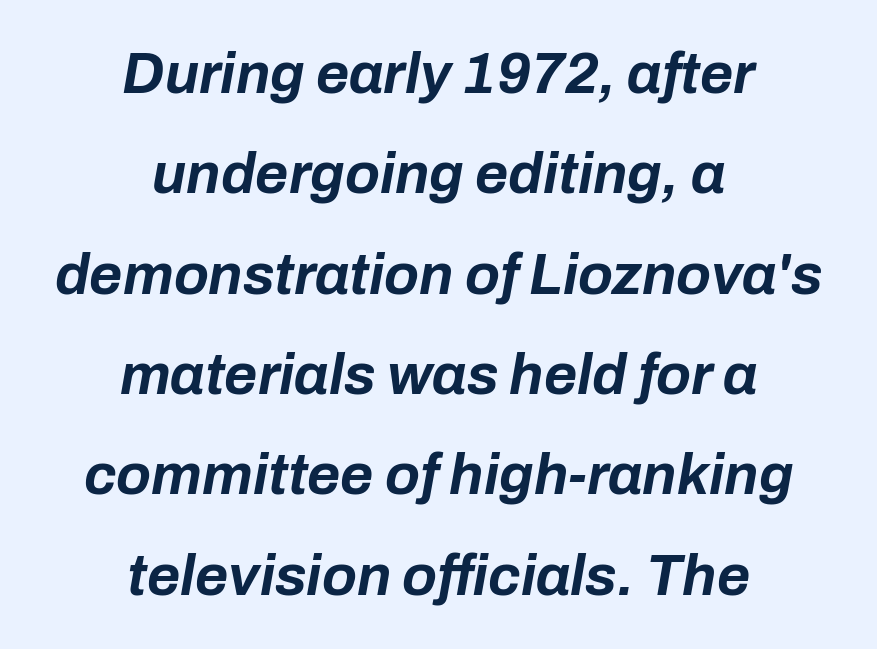
{"italic": "yes", "lean": "right", "slant_degrees": 10, "bold": "yes", "weight": "bold", "width": "normal", "stroke_contrast": "low", "x_height": "medium", "monospaced": "no", "underline": "no", "align": "center", "line_spacing_ratio": 1.76, "letter_spacing": "normal", "letter_spacing_em": 0.0, "glyph_px": 57}
